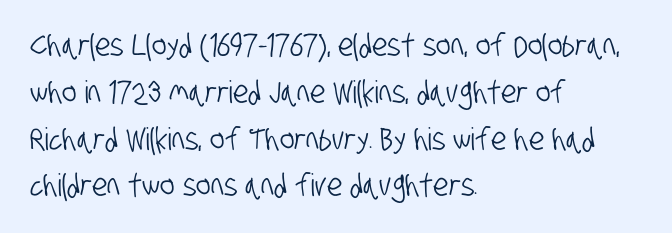
Font category for this specimen: sans-serif. The space directly below the letters is spotless. Vertical spacing — default. Do the characters align in a grid? No, the font is proportional. Casual observation: everything's shoved over to the left. A typesetter would call this zero additional tracking.
